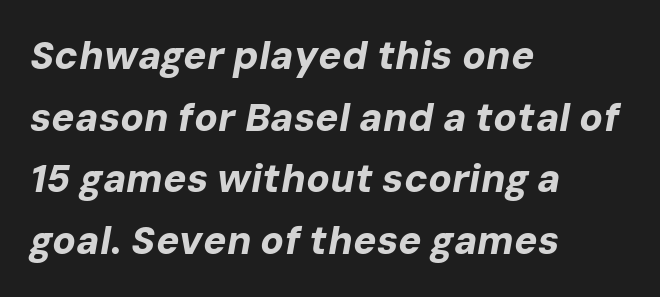
Q: Is the text bold? A: Yes.
Q: Is the text italic (slanted)? A: Yes, it leans right by about 10 degrees.
Q: Is the text underlined? A: No.
Q: How is the paragraph aligned? A: Left-aligned.
Q: Is the spacing between letters normal or unusually wide? A: Normal.
Q: Is the spacing between lines tight, normal or loose? A: Normal.
Q: Width (condensed, normal, or wide)? A: Normal.
Q: Stroke contrast? A: Low.
Q: x-height? A: Medium.
Q: Monospaced? A: No.
